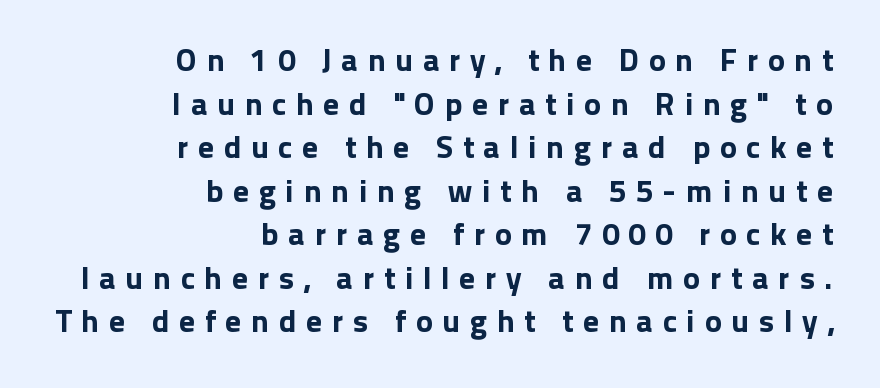
The image shows 32 px sans-serif type, upright; set right-aligned, normal line spacing (1.36x), unusually wide letter spacing (+0.3 em), not underlined; low stroke contrast and a medium x-height.
